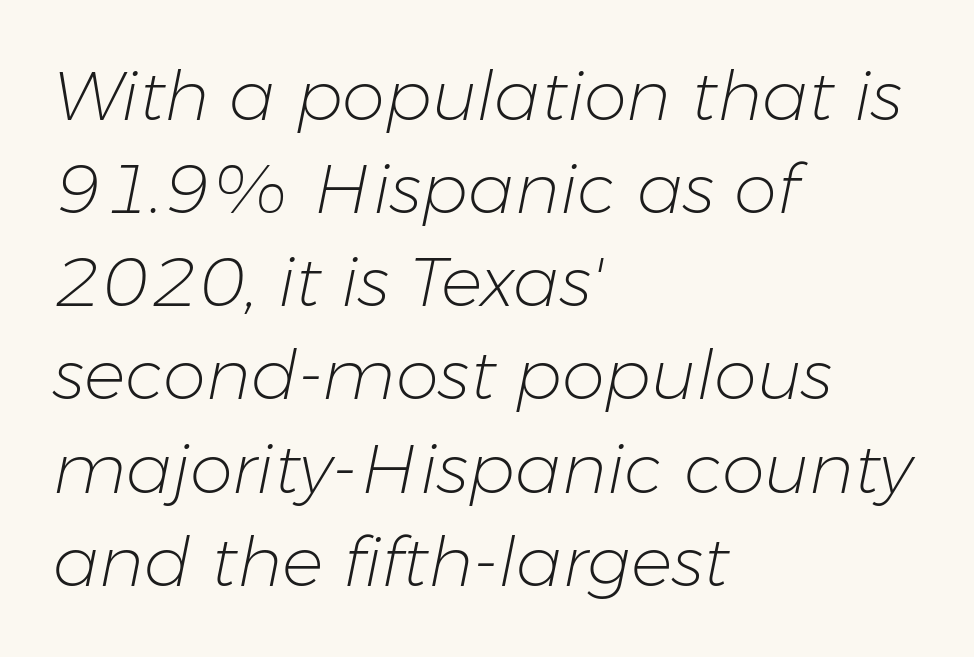
This reads as an unemphasized weight, regular at the heaviest. The passage shown has conventional tracking throughout. Has an underline been added? It has not. Leading matches the norm, producing a regular column. The text block is weighted toward the left margin, trailing off unevenly rightward.
